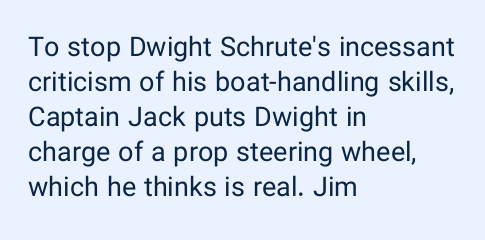
The image shows 27 px text type, upright; set left-aligned, normal line spacing (1.3x), normal letter spacing, not underlined.
